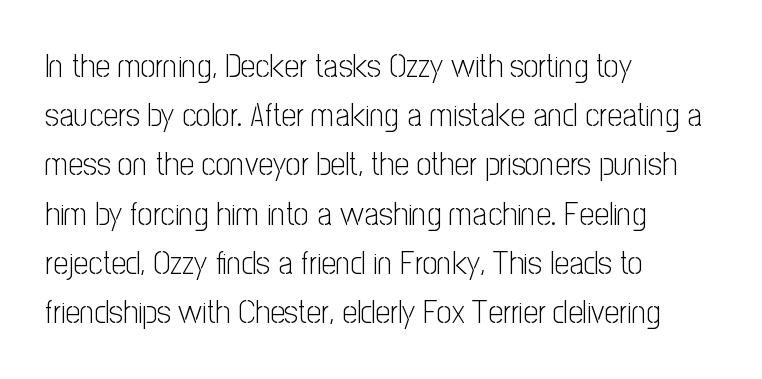
{"serif": "no", "italic": "no", "bold": "no", "weight": "light", "width": "condensed", "stroke_contrast": "low", "x_height": "medium", "monospaced": "no", "underline": "no", "align": "left", "line_spacing": "normal", "line_spacing_ratio": 1.49, "letter_spacing": "normal", "letter_spacing_em": 0.0, "glyph_px": 33}
